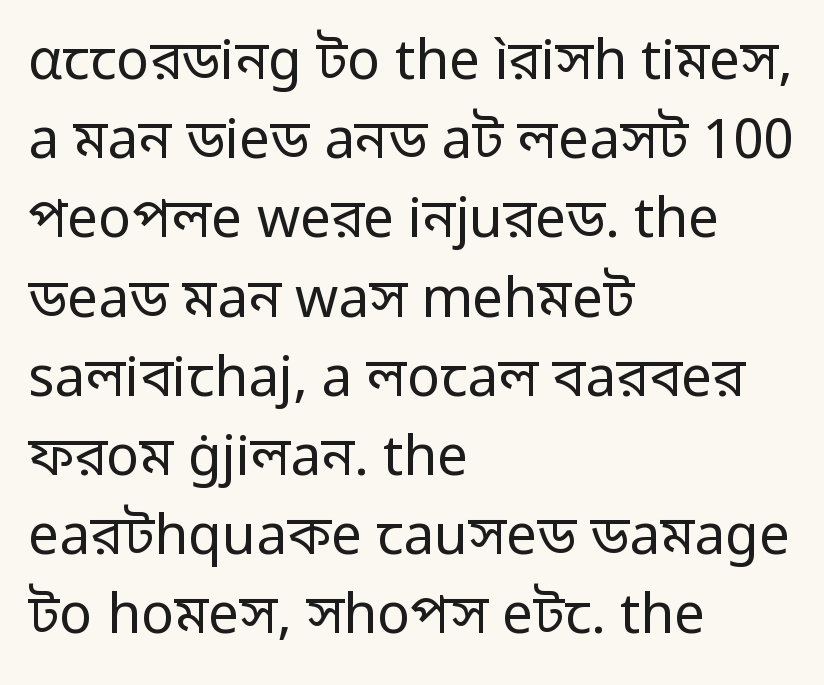
The image shows 55 px regular-weight sans-serif type, upright; set left-aligned, normal line spacing (1.44x), normal letter spacing, not underlined; low stroke contrast and a medium x-height.
